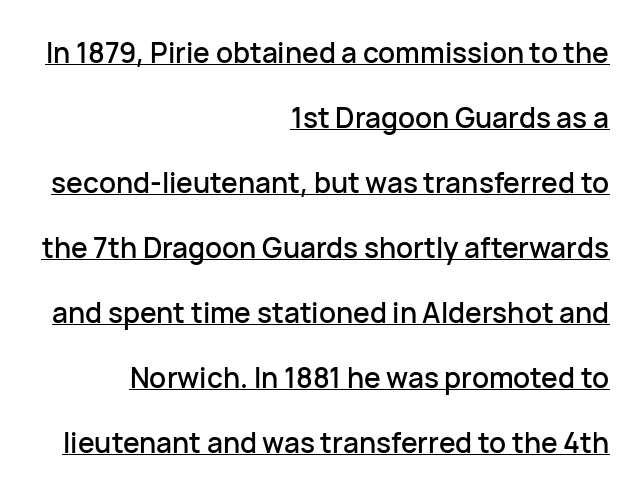
{"serif": "no", "italic": "no", "width": "normal", "stroke_contrast": "low", "x_height": "medium", "monospaced": "no", "underline": "yes", "align": "right", "line_spacing": "loose", "line_spacing_ratio": 2.32, "letter_spacing": "normal", "letter_spacing_em": 0.0, "glyph_px": 28}
